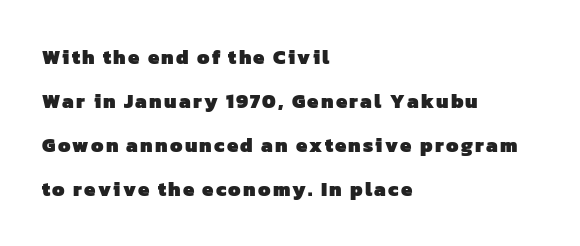
Widely set lines give the paragraph a tall, airy silhouette. Nobody drew a line under any word here. Heft: maximum for text — a bold. These lines stack with their left ends in a neat column.
